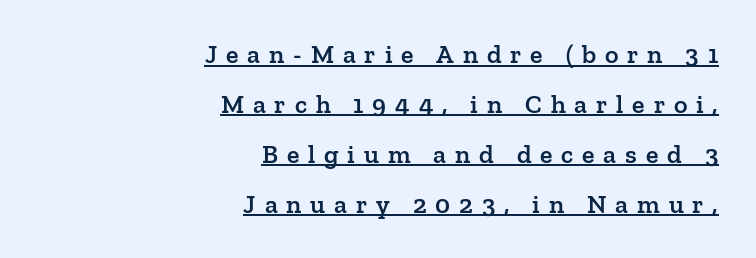
The image shows 26 px text type, upright; set right-aligned, loose line spacing (1.92x), unusually wide letter spacing (+0.34 em), underlined.
